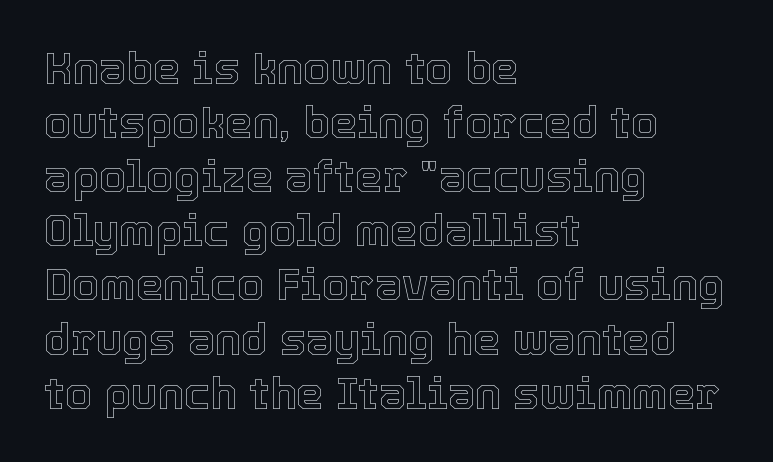
The image shows 44 px text type, upright; set left-aligned, line spacing 1.23x, normal letter spacing, not underlined; a medium x-height.
